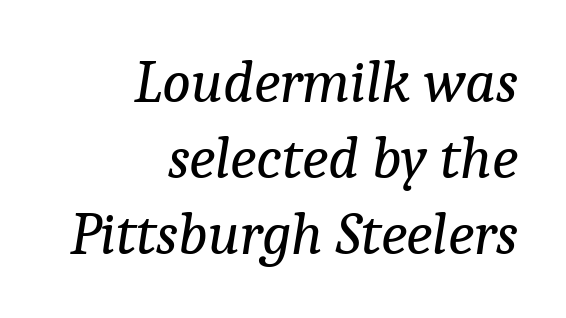
Character widths vary here, with narrow letters taking less room than wide ones. Summary of weight: not heavy and not bold. Slant detected: the letters are inclined. Which margin do the lines hug? The right one — the left edge is uneven. How would I describe the line gaps? Plain and ordinary.
